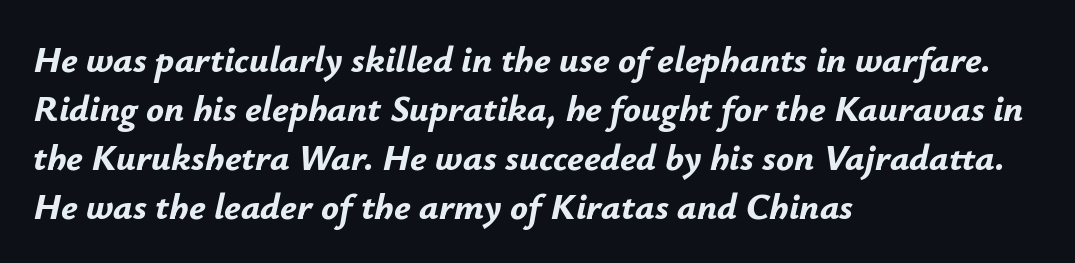
Q: Is the text bold? A: Yes.
Q: Is the text italic (slanted)? A: Yes, it leans right by about 12 degrees.
Q: Is the text underlined? A: No.
Q: How is the paragraph aligned? A: Left-aligned.
Q: Is the spacing between letters normal or unusually wide? A: Normal.
Q: Is the spacing between lines tight, normal or loose? A: Normal.
Q: Width (condensed, normal, or wide)? A: Normal.
Q: Stroke contrast? A: Low.
Q: x-height? A: Small.
Q: Monospaced? A: No.
